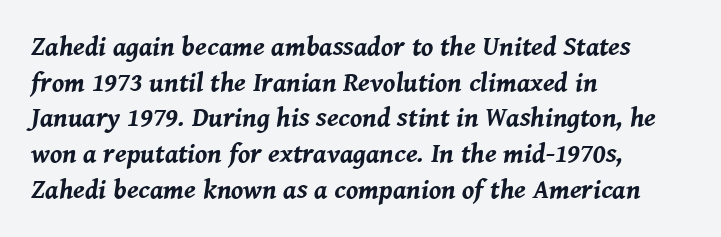
Q: Is the text bold? A: Yes.
Q: Is the text italic (slanted)? A: Yes, it leans right by about 8 degrees.
Q: Is the text underlined? A: No.
Q: How is the paragraph aligned? A: Left-aligned.
Q: Is the spacing between letters normal or unusually wide? A: Normal.
Q: Is the spacing between lines tight, normal or loose? A: Normal.
